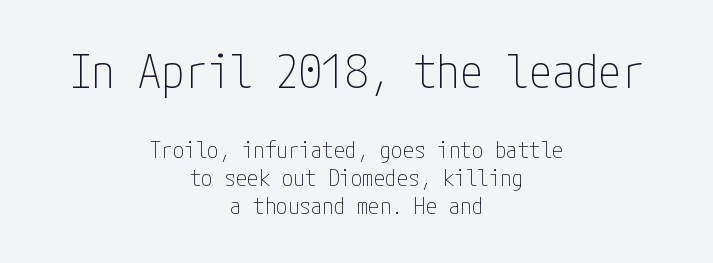
{"serif": "no", "italic": "no", "bold": "no", "weight": "thin", "width": "condensed", "stroke_contrast": "low", "x_height": "medium", "underline": "no", "align": "center", "line_spacing_ratio": 1.22, "letter_spacing": "normal", "letter_spacing_em": 0.0, "larger_block": "first", "size_ratio": 2.0, "glyph_px": 46}
